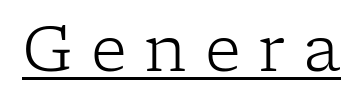
The image shows 63 px light serif type, upright; set unusually wide letter spacing (+0.28 em), underlined; low stroke contrast and a medium x-height.
